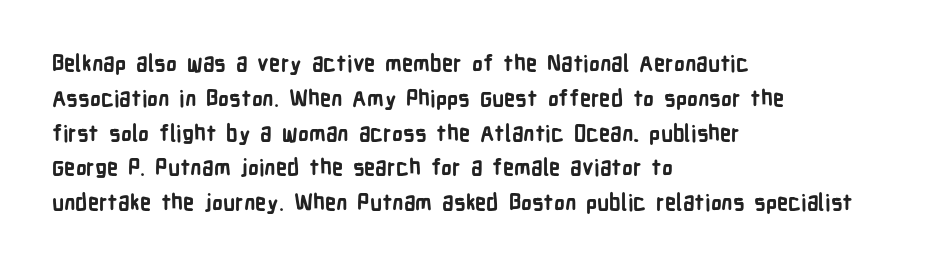
{"italic": "no", "bold": "yes", "underline": "no", "align": "left", "line_spacing": "normal", "line_spacing_ratio": 1.58, "letter_spacing": "normal", "letter_spacing_em": 0.0, "glyph_px": 22}
